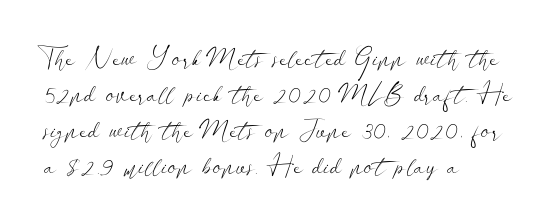
The characters are drawn with everyday or finer stroke widths. Line beginnings align vertically; line endings do not. Rule under the text: the space is simply empty. Words appear dense and cohesive because spacing is normal. Whoever set this chose a conventional vertical rhythm.
